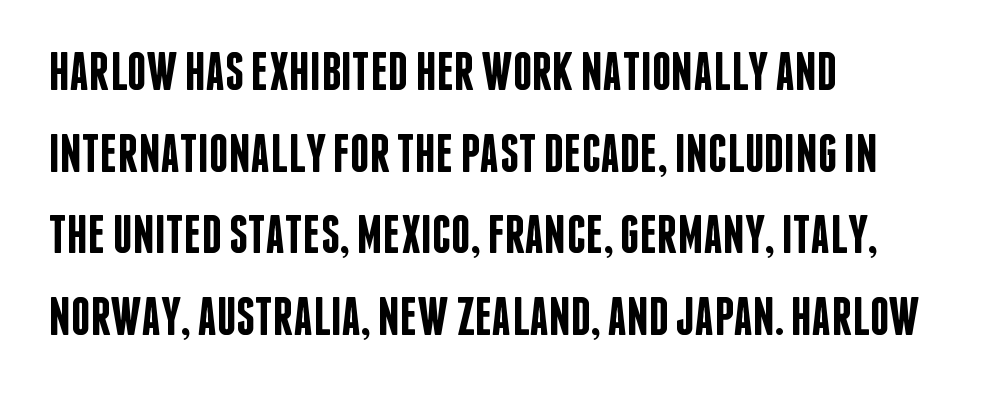
{"serif": "no", "italic": "no", "bold": "semi", "weight": "semibold", "width": "condensed", "stroke_contrast": "low", "x_height": "large", "monospaced": "no", "underline": "no", "align": "left", "line_spacing": "normal", "line_spacing_ratio": 1.51, "letter_spacing": "normal", "letter_spacing_em": 0.0, "glyph_px": 54}
